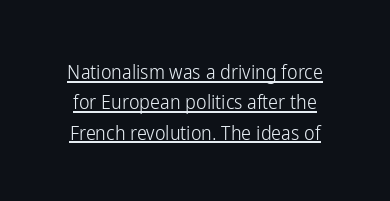
The image shows 20 px text type, upright; set normal line spacing (1.52x), normal letter spacing, underlined.
